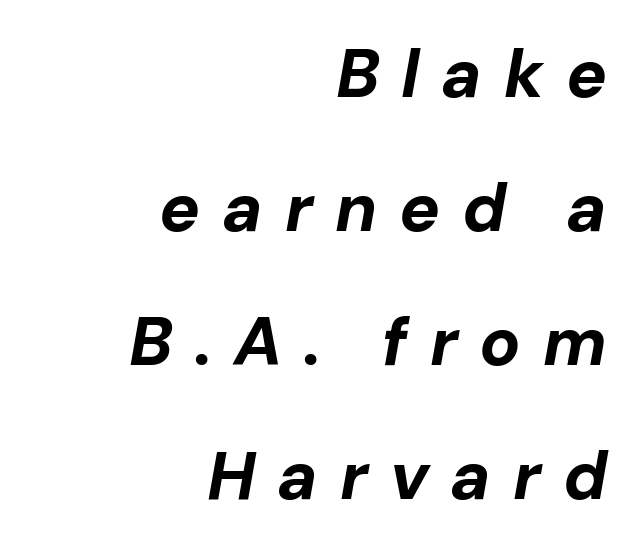
Q: Is the text bold? A: Yes.
Q: Is the text italic (slanted)? A: Yes, it leans right by about 10 degrees.
Q: Is the text underlined? A: No.
Q: How is the paragraph aligned? A: Right-aligned.
Q: Is the spacing between letters normal or unusually wide? A: Unusually wide.
Q: Is the spacing between lines tight, normal or loose? A: Loose.
Q: Width (condensed, normal, or wide)? A: Normal.
Q: Stroke contrast? A: Low.
Q: x-height? A: Medium.
Q: Monospaced? A: No.
